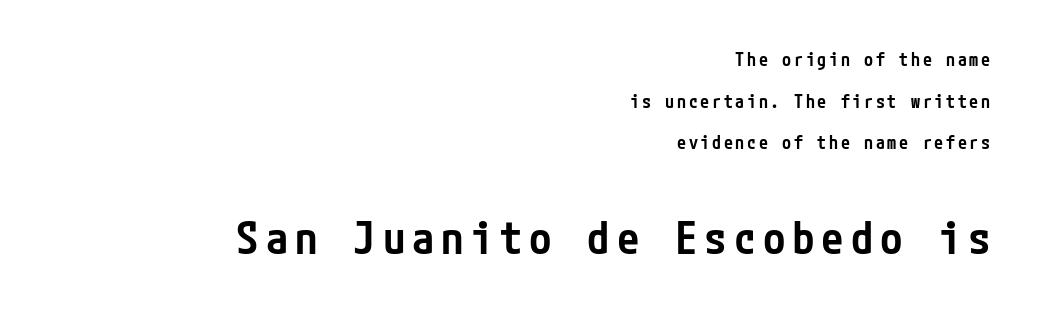
Q: Is the text bold? A: Semi-bold.
Q: Is the text italic (slanted)? A: No, it is upright.
Q: Is the typeface a serif or a sans-serif typeface? A: Sans-serif.
Q: Is the text underlined? A: No.
Q: How is the paragraph aligned? A: Right-aligned.
Q: Is the spacing between lines tight, normal or loose? A: Loose.
Q: Which block of text is set in a larger size, the first (top) or the second (bottom)? A: The second (bottom) one.
Q: Width (condensed, normal, or wide)? A: Condensed.
Q: Stroke contrast? A: Low.
Q: x-height? A: Medium.
